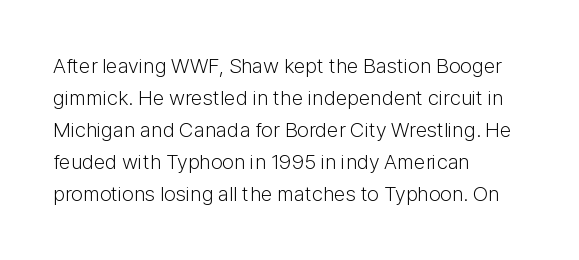
Vertical strokes here are truly vertical. The paragraph has a hard left edge and a soft right edge. The rendering uses a moderate line-height, typical for paragraphs. The cut favours lightness, reaching ordinary text weight at its darkest.
